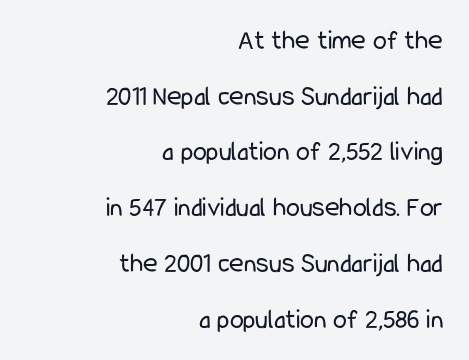
Compared with typical paragraphs, the rows here are farther apart. The gap between lines stays unmarked. Note the varied advance widths — an 'i' is clearly narrower than an 'm'. Classification — sans serif.
